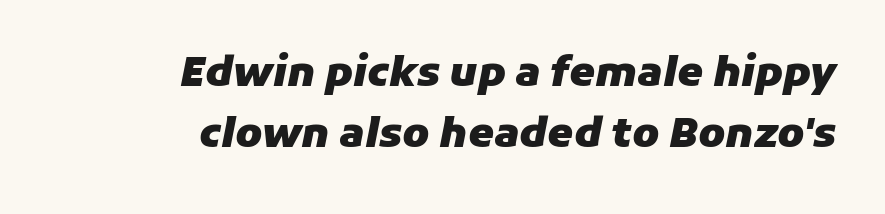
Lines of text with bare space underneath. The rendering applies a slant to the glyphs. Varying glyph widths throughout — classic text-font behaviour. In CSS terms this would be text-align: right. How would I describe the line gaps? Plain and ordinary.
